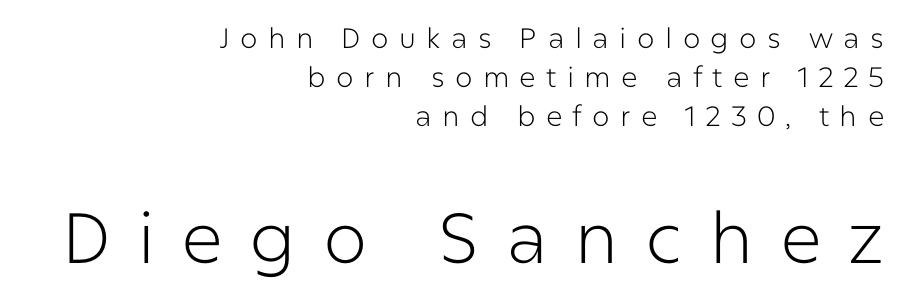
The image shows 71 px light sans-serif type, upright; set right-aligned, normal line spacing (1.4x), unusually wide letter spacing (+0.37 em), not underlined; the second (bottom) block is 2.54x larger; low stroke contrast and a medium x-height.
